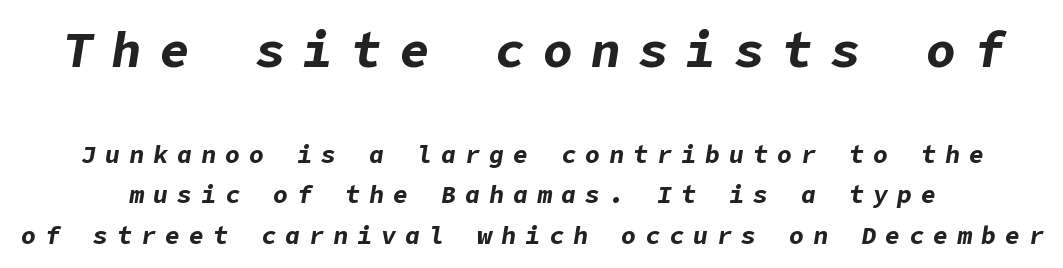
Q: Is the text bold? A: Yes.
Q: Is the text italic (slanted)? A: Yes, it leans right by about 9 degrees.
Q: Is the text underlined? A: No.
Q: Is the spacing between letters normal or unusually wide? A: Unusually wide.
Q: Is the spacing between lines tight, normal or loose? A: Normal.
Q: Which block of text is set in a larger size, the first (top) or the second (bottom)? A: The first (top) one.
Q: Width (condensed, normal, or wide)? A: Normal.
Q: Stroke contrast? A: Low.
Q: x-height? A: Medium.
